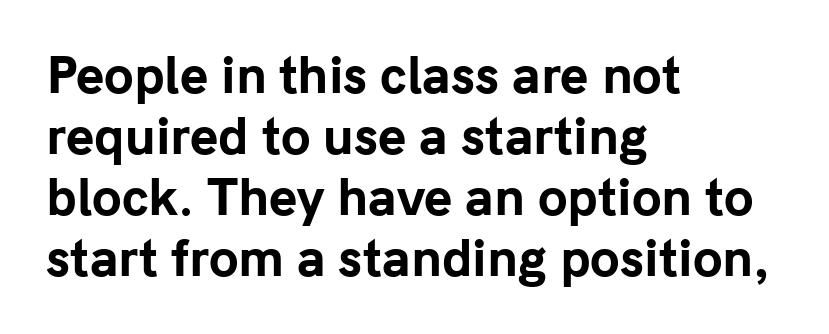
The image shows 48 px bold sans-serif type, upright; set left-aligned, normal line spacing (1.27x), normal letter spacing, not underlined; low stroke contrast and a medium x-height.
